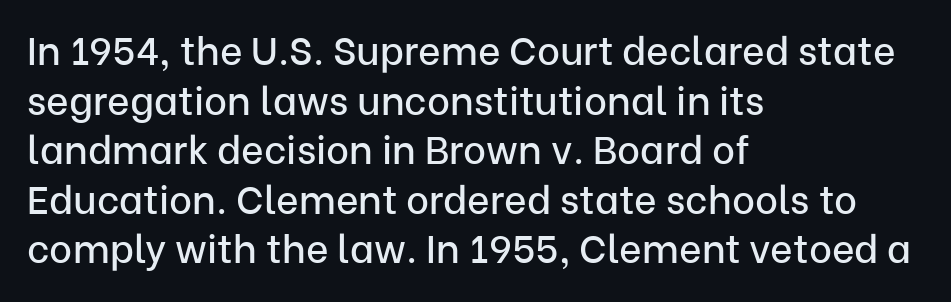
{"serif": "no", "italic": "no", "width": "normal", "stroke_contrast": "low", "x_height": "medium", "monospaced": "no", "underline": "no", "align": "left", "line_spacing": "normal", "line_spacing_ratio": 1.27, "letter_spacing": "normal", "letter_spacing_em": 0.0, "glyph_px": 39}
